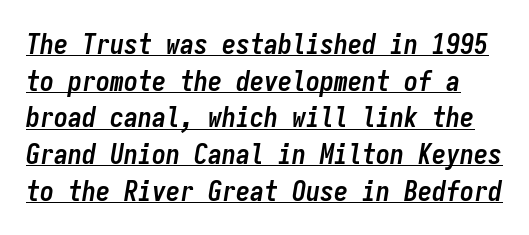
The image shows 28 px semibold, condensed type, italic (leaning right), monospaced; set normal line spacing (1.31x), normal letter spacing, underlined; low stroke contrast and a medium x-height.
